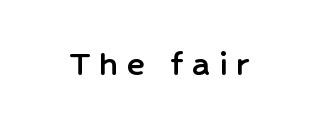
Posture: upright roman. Does the type have serifs? No, each stem ends abruptly. Compared with typical body copy, the letter spacing here is much looser. Underlining? Definitely not there.
